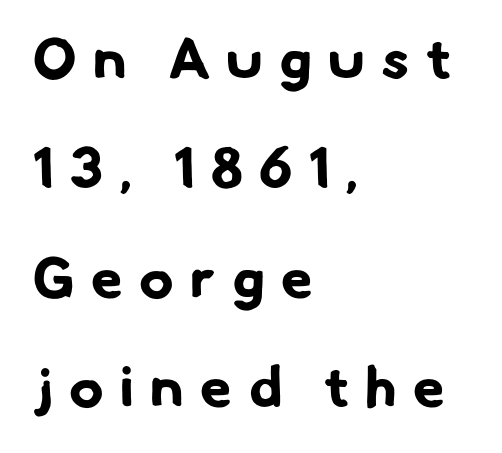
Q: Is the text bold? A: Yes.
Q: Is the typeface a serif or a sans-serif typeface? A: Sans-serif.
Q: Is the text underlined? A: No.
Q: How is the paragraph aligned? A: Left-aligned.
Q: Is the spacing between letters normal or unusually wide? A: Unusually wide.
Q: Is the spacing between lines tight, normal or loose? A: Loose.
Q: Width (condensed, normal, or wide)? A: Normal.
Q: Stroke contrast? A: Low.
Q: x-height? A: Small.
Q: Monospaced? A: No.
